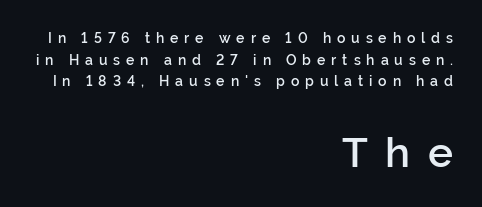
Q: Is the text bold? A: Semi-bold.
Q: Is the text italic (slanted)? A: No, it is upright.
Q: Is the typeface a serif or a sans-serif typeface? A: Sans-serif.
Q: Is the text underlined? A: No.
Q: How is the paragraph aligned? A: Right-aligned.
Q: Is the spacing between letters normal or unusually wide? A: Unusually wide.
Q: Is the spacing between lines tight, normal or loose? A: Normal.
Q: Which block of text is set in a larger size, the first (top) or the second (bottom)? A: The second (bottom) one.
Q: Width (condensed, normal, or wide)? A: Normal.
Q: Stroke contrast? A: Low.
Q: x-height? A: Medium.
Q: Monospaced? A: No.
